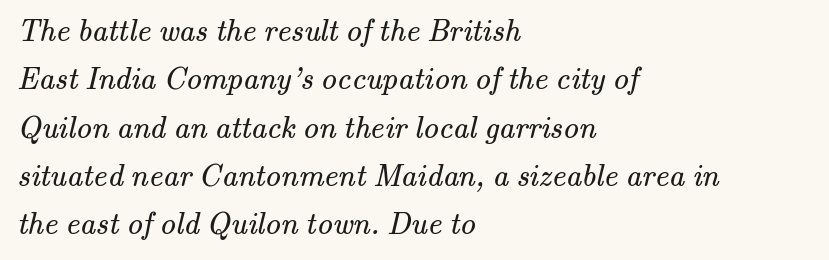
Visually the block forms a straight wall on the left and a jagged coastline on the right. One glance says typical: line gaps are just what's usual. The passage shown is typed in a proportional face where columns would drift. The passage shown is typeset with a serif family. Each word holds together tightly as a unit, with standard inter-letter gaps. Unmarked baselines from the first word to the last.
